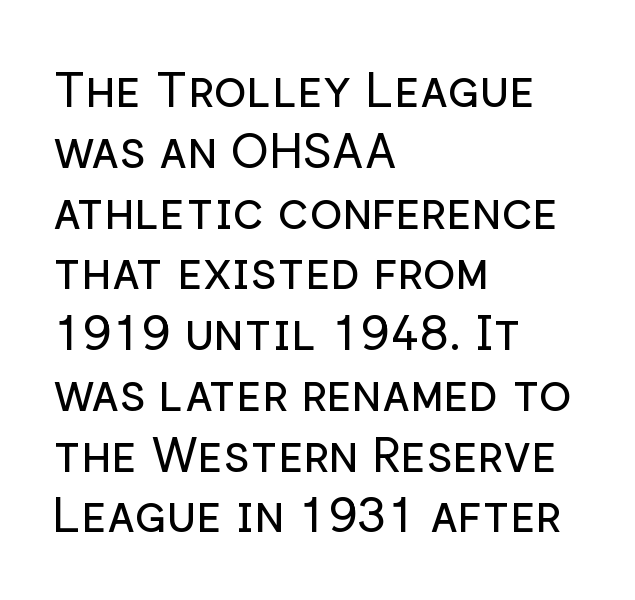
The image shows 49 px regular-weight sans-serif type, upright; set left-aligned, line spacing 1.24x, normal letter spacing, not underlined; low stroke contrast and a medium x-height.
